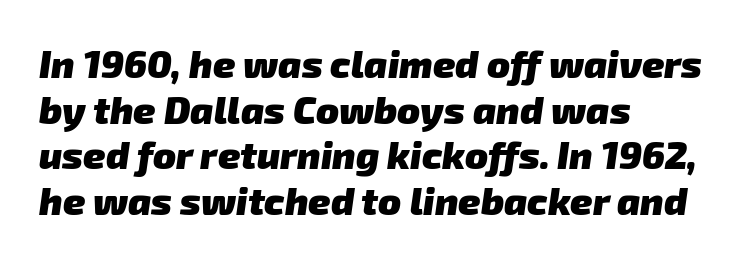
Each letter keeps its own natural width here, so spacing adapts to shape. Each row of text sits above clean, open space. The face used here has the dense, thick strokes of a bold. I'd call this a sans setting — the letters go barefoot. Horizontally, the lines are justified to the leading edge only. Short note: letters normally spaced.
